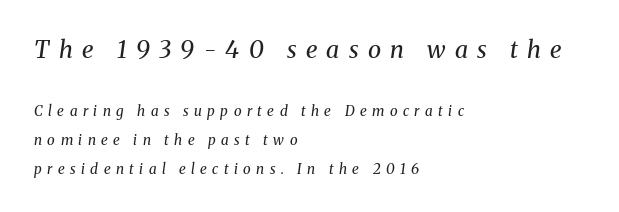
{"italic": "yes", "lean": "right", "slant_degrees": 8, "bold": "no", "underline": "no", "align": "left", "line_spacing": "loose", "line_spacing_ratio": 2.05, "letter_spacing": "wide", "letter_spacing_em": 0.39, "larger_block": "first", "size_ratio": 1.71, "glyph_px": 24}
